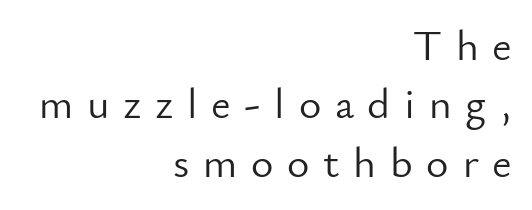
{"serif": "no", "italic": "no", "bold": "no", "weight": "light", "width": "normal", "stroke_contrast": "low", "x_height": "small", "monospaced": "no", "underline": "no", "align": "right", "line_spacing": "normal", "line_spacing_ratio": 1.36, "letter_spacing": "wide", "letter_spacing_em": 0.32, "glyph_px": 43}
